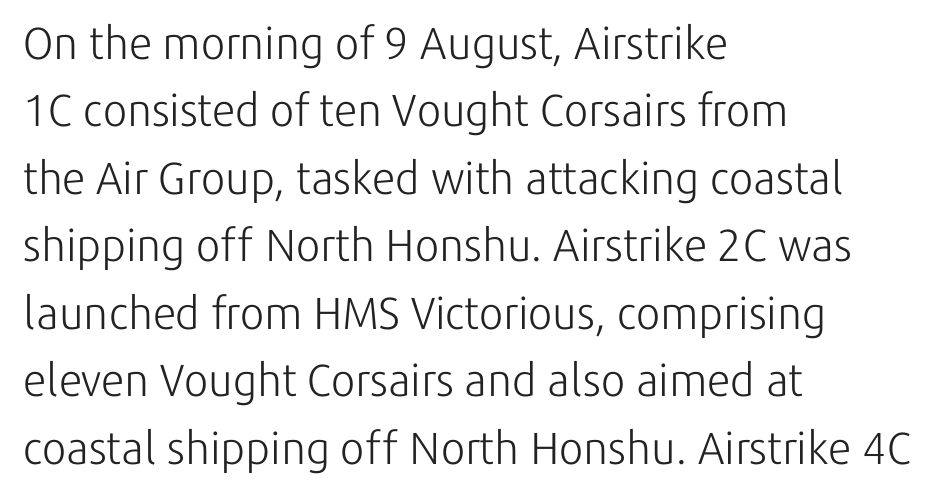
The image shows 45 px light sans-serif type, upright; set left-aligned, normal line spacing (1.5x), normal letter spacing, not underlined; low stroke contrast and a medium x-height.
